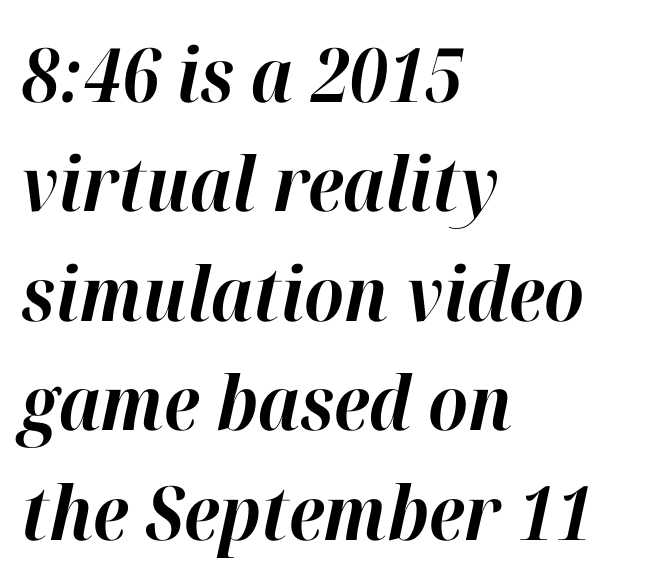
Q: Is the text bold? A: Yes.
Q: Is the text italic (slanted)? A: Yes, it leans right by about 12 degrees.
Q: Is the text underlined? A: No.
Q: How is the paragraph aligned? A: Left-aligned.
Q: Is the spacing between letters normal or unusually wide? A: Normal.
Q: Is the spacing between lines tight, normal or loose? A: Normal.
Q: Width (condensed, normal, or wide)? A: Normal.
Q: Stroke contrast? A: High.
Q: x-height? A: Medium.
Q: Monospaced? A: No.
